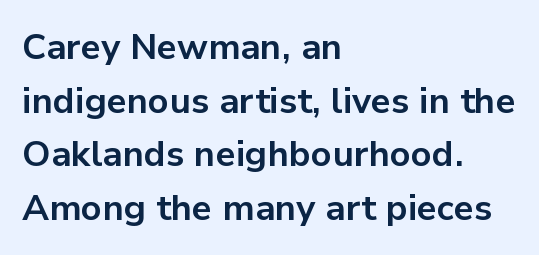
The image shows 36 px bold sans-serif type, upright; set left-aligned, normal line spacing (1.49x), normal letter spacing, not underlined; low stroke contrast and a medium x-height.
